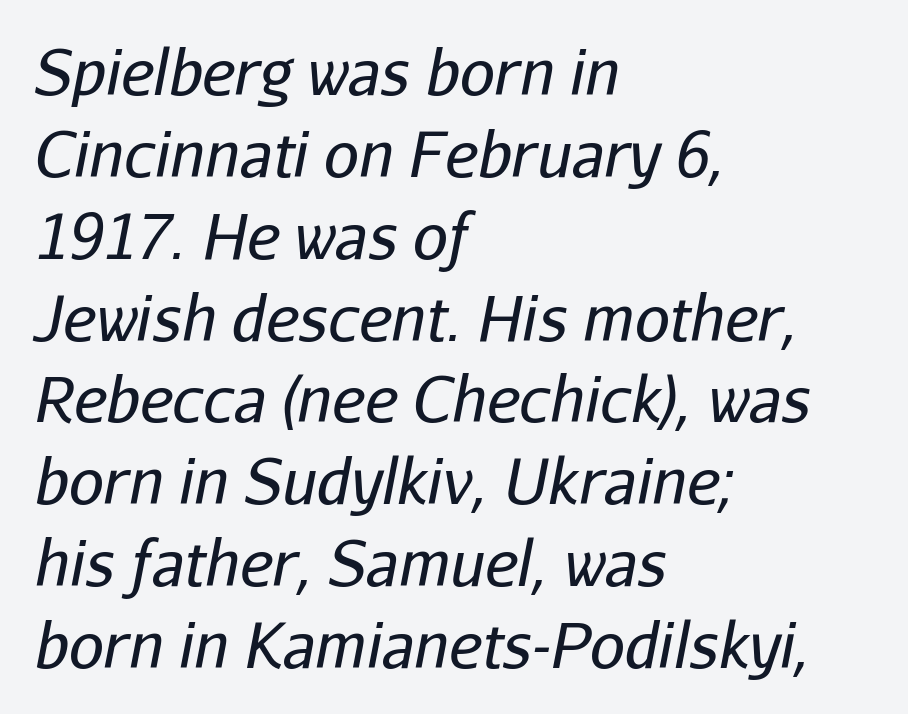
Q: Is the text bold? A: No.
Q: Is the text italic (slanted)? A: Yes, it leans right by about 11 degrees.
Q: Is the text underlined? A: No.
Q: How is the paragraph aligned? A: Left-aligned.
Q: Is the spacing between letters normal or unusually wide? A: Normal.
Q: Is the spacing between lines tight, normal or loose? A: Normal.
Q: Width (condensed, normal, or wide)? A: Normal.
Q: Stroke contrast? A: Low.
Q: x-height? A: Medium.
Q: Monospaced? A: No.
